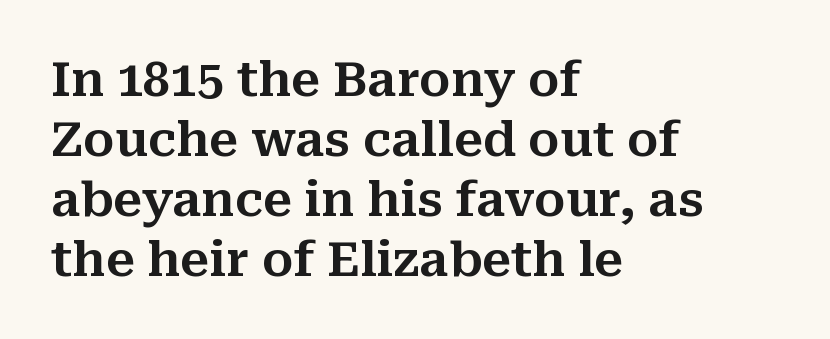
The image shows 48 px serif type, upright; set left-aligned, normal line spacing (1.25x), normal letter spacing, not underlined; medium stroke contrast and a medium x-height.
